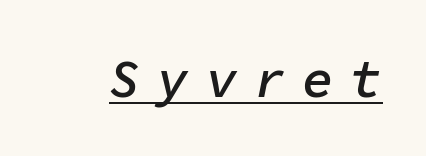
The image shows 53 px semibold type, italic (leaning right), monospaced; set unusually wide letter spacing (+0.31 em), underlined; low stroke contrast and a medium x-height.
